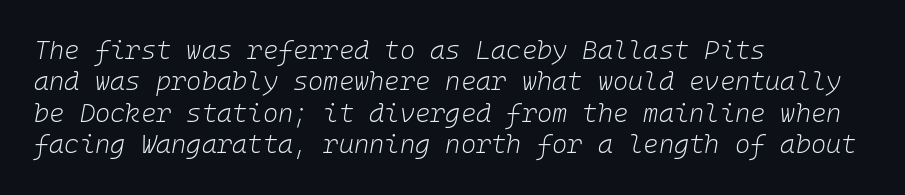
Alignment: flush left. Rendered with sloped, italic letterforms. Weight: in the light-to-regular range. Lines of text with bare space underneath. What stands out about the letter spacing? Nothing — it is the standard amount.
